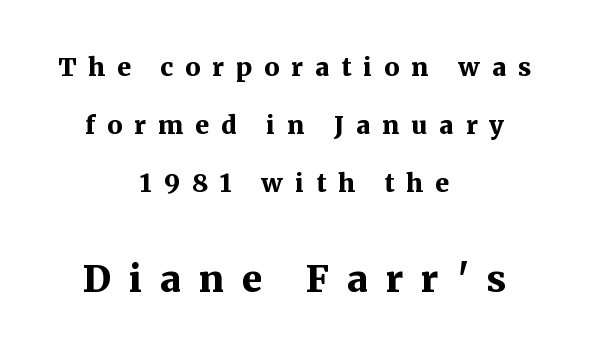
{"serif": "yes", "italic": "no", "bold": "yes", "weight": "bold", "width": "normal", "stroke_contrast": "medium", "x_height": "medium", "monospaced": "no", "underline": "no", "align": "center", "line_spacing": "loose", "line_spacing_ratio": 2.32, "letter_spacing": "wide", "letter_spacing_em": 0.48, "larger_block": "second", "size_ratio": 1.48, "glyph_px": 37}
